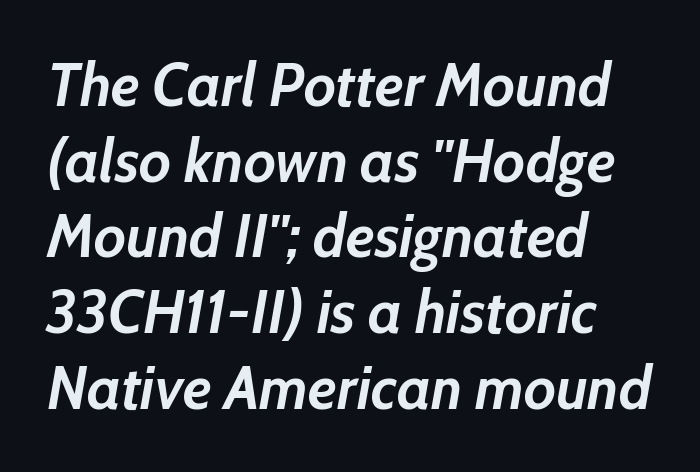
As a designer I'd log this as weight 700, bold. The face used here is proportionally spaced, like ordinary book or web type. The letterforms sit shoulder to shoulder at normal distance. An italicized treatment has been applied to the whole sample.
